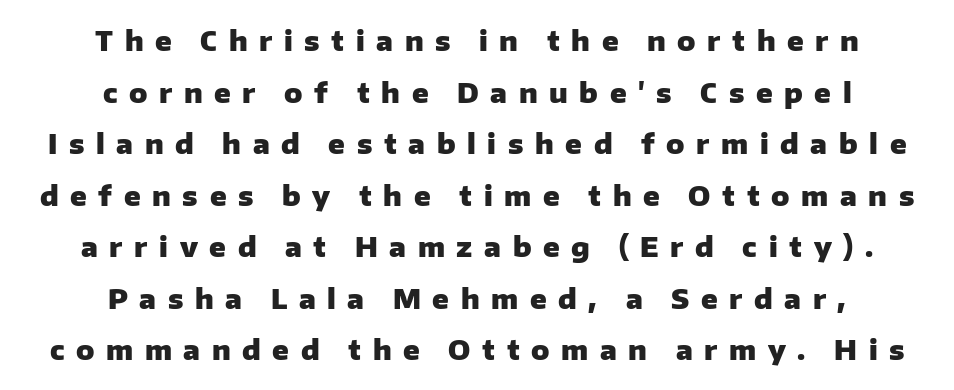
The image shows 27 px bold type, upright; set centered, loose line spacing (1.91x), unusually wide letter spacing (+0.43 em), not underlined.
